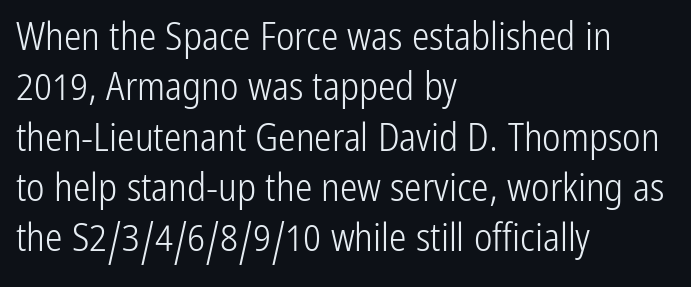
A normal amount of white space separates one row of letters from the next. Nothing unusual about the tracking: characters are spaced as the font intends. No word sits above an underline. The strokes carry an ordinary text weight at most. A student would call this left alignment; a typographer would say flush left, rag right. The rendering uses natural spacing where letterforms have individual widths.
